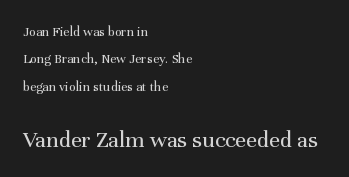
Q: Is the text bold? A: No.
Q: Is the text italic (slanted)? A: No, it is upright.
Q: Is the text underlined? A: No.
Q: How is the paragraph aligned? A: Left-aligned.
Q: Is the spacing between letters normal or unusually wide? A: Normal.
Q: Is the spacing between lines tight, normal or loose? A: Loose.
Q: Which block of text is set in a larger size, the first (top) or the second (bottom)? A: The second (bottom) one.
